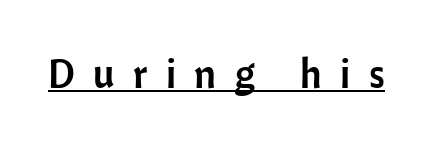
Q: Is the text italic (slanted)? A: No, it is upright.
Q: Is the typeface a serif or a sans-serif typeface? A: Sans-serif.
Q: Is the text underlined? A: Yes.
Q: Is the spacing between letters normal or unusually wide? A: Unusually wide.
Q: Width (condensed, normal, or wide)? A: Normal.
Q: Stroke contrast? A: Low.
Q: x-height? A: Medium.
Q: Monospaced? A: No.
